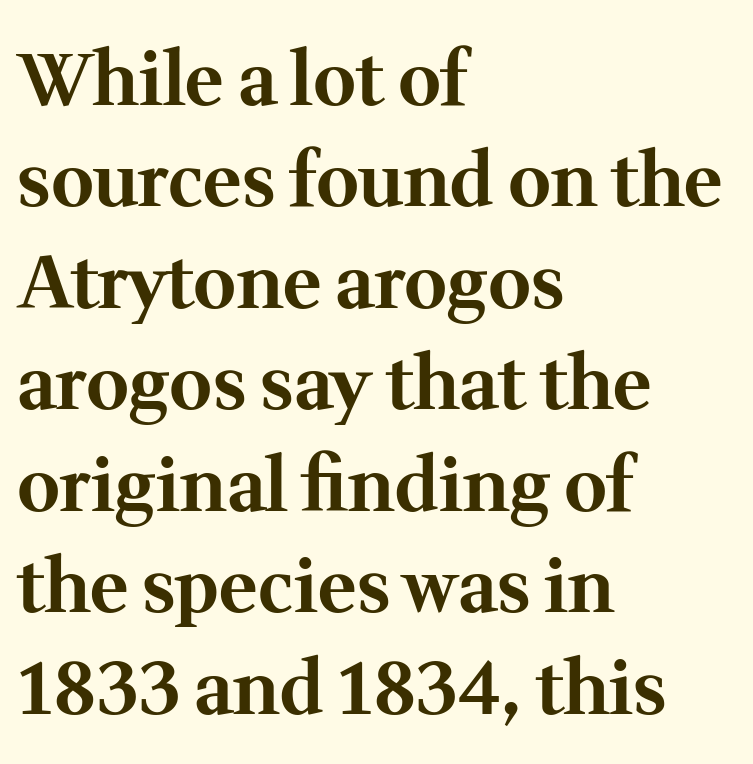
{"serif": "yes", "italic": "no", "bold": "yes", "weight": "bold", "width": "normal", "stroke_contrast": "medium", "x_height": "medium", "monospaced": "no", "underline": "no", "align": "left", "line_spacing": "normal", "line_spacing_ratio": 1.39, "letter_spacing": "normal", "letter_spacing_em": 0.0, "glyph_px": 73}
